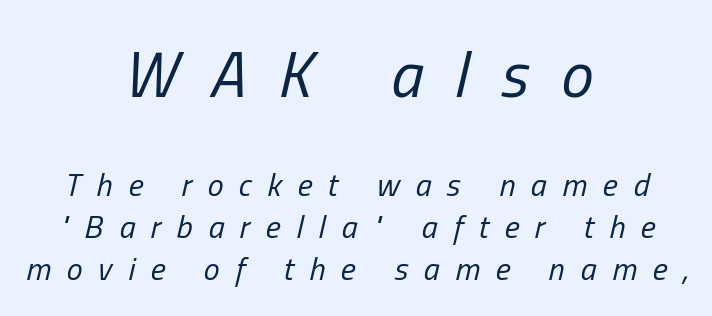
{"italic": "yes", "lean": "right", "slant_degrees": 13, "bold": "no", "weight": "regular", "width": "condensed", "stroke_contrast": "low", "x_height": "medium", "monospaced": "no", "underline": "no", "align": "center", "line_spacing": "normal", "line_spacing_ratio": 1.3, "letter_spacing": "wide", "letter_spacing_em": 0.49, "larger_block": "first", "size_ratio": 2.03, "glyph_px": 65}
